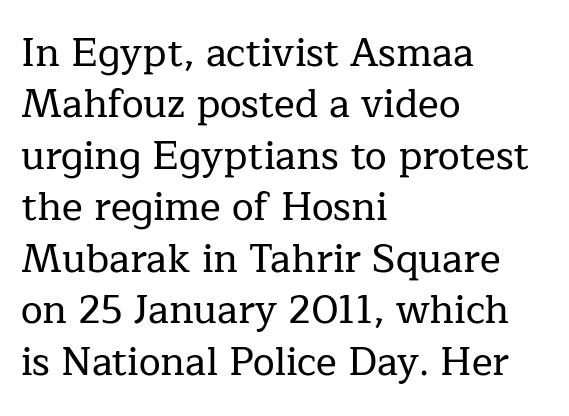
These lines are rendered in a variable-pitch font. Each word holds together tightly as a unit, with standard inter-letter gaps. This block has exactly the height ordinary leading produces. Type style note: has serifs. The paragraph shown leans on its left margin.
